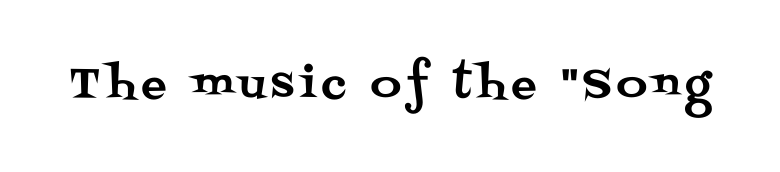
{"serif": "yes", "italic": "no", "width": "normal", "stroke_contrast": "medium", "x_height": "large", "monospaced": "no", "underline": "no", "glyph_px": 42}
